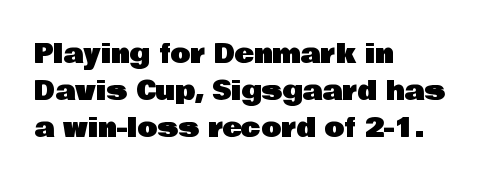
Q: Is the text italic (slanted)? A: No, it is upright.
Q: Is the text underlined? A: No.
Q: How is the paragraph aligned? A: Left-aligned.
Q: Is the spacing between letters normal or unusually wide? A: Normal.
Q: Is the spacing between lines tight, normal or loose? A: Normal.
